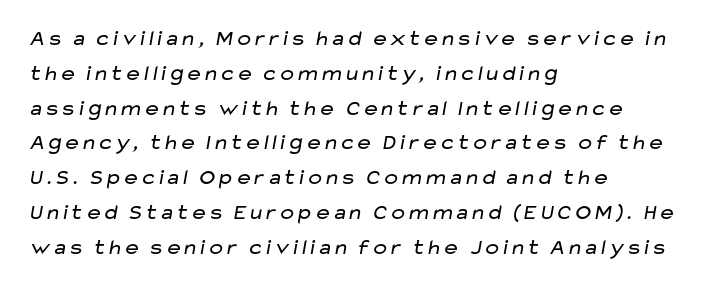
The image shows 22 px text type; set left-aligned, normal line spacing (1.58x), normal letter spacing, not underlined.
